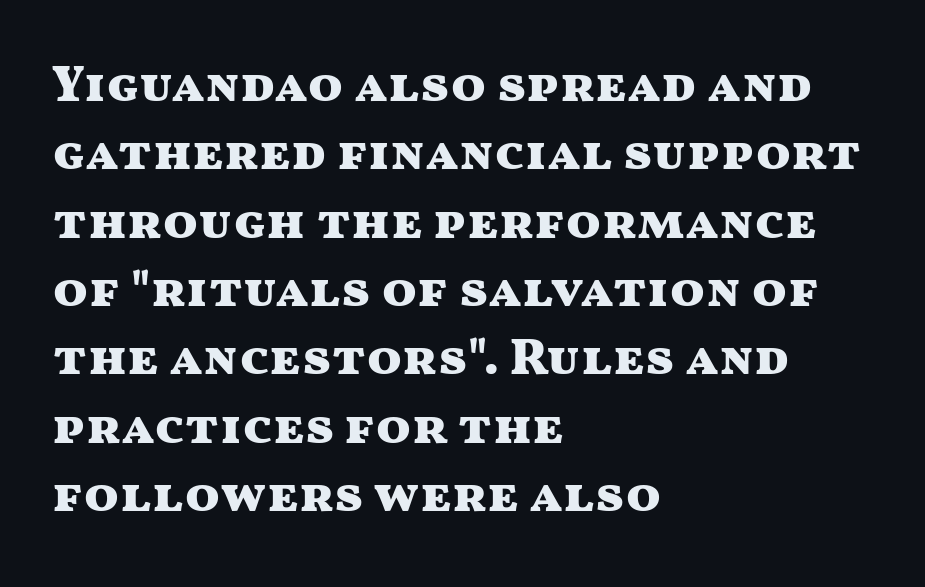
Tracking value appears to be zero — textbook default spacing. Alignment: flush left. As a designer I'd log this as weight 700, bold. Upright lettering throughout. Each new line begins a customary step beneath the previous one.
